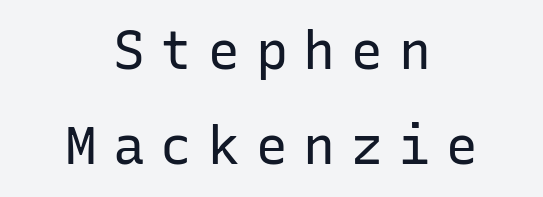
The image shows 53 px regular-weight sans-serif type, upright, monospaced; set centered, line spacing 1.8x, unusually wide letter spacing (+0.3 em), not underlined; low stroke contrast and a medium x-height.
